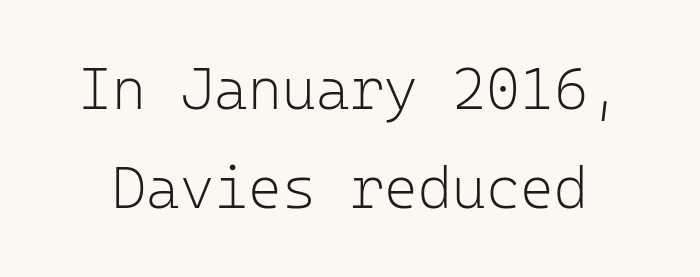
Type style note: lacks serifs. Tracking here is standard; glyphs follow each other at the usual distance. Is this a heavy cut? Hardly; it is regular or lighter. Students, observe: this is what conventionally led text looks like.
